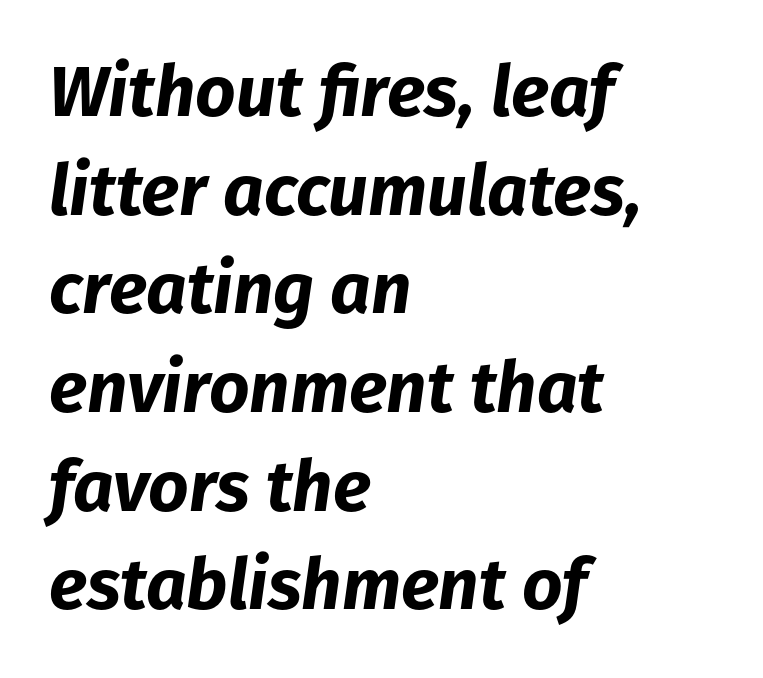
Q: Is the text bold? A: Yes.
Q: Is the text italic (slanted)? A: Yes, it leans right by about 8 degrees.
Q: Is the text underlined? A: No.
Q: How is the paragraph aligned? A: Left-aligned.
Q: Is the spacing between letters normal or unusually wide? A: Normal.
Q: Is the spacing between lines tight, normal or loose? A: Normal.
Q: Width (condensed, normal, or wide)? A: Normal.
Q: Stroke contrast? A: Low.
Q: x-height? A: Medium.
Q: Monospaced? A: No.
